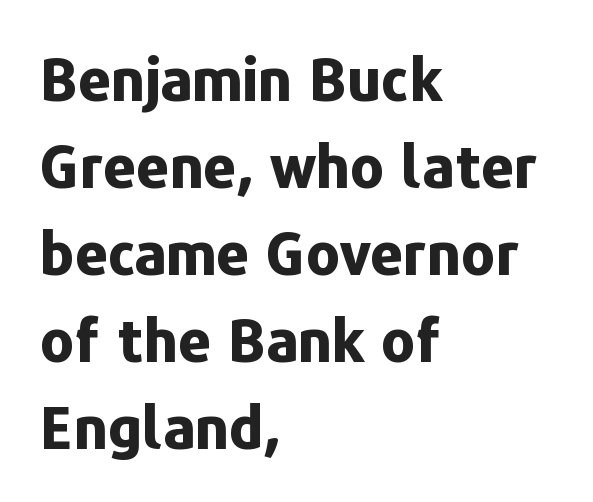
The image shows 58 px bold sans-serif type, upright; set left-aligned, normal line spacing (1.5x), normal letter spacing, not underlined; low stroke contrast and a medium x-height.
